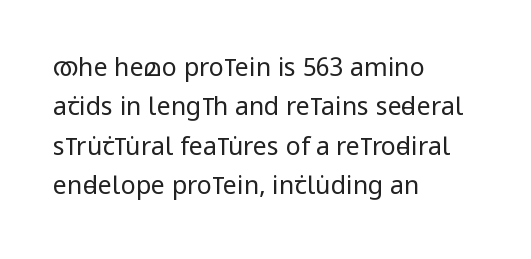
{"italic": "no", "bold": "no", "underline": "no", "align": "left", "line_spacing": "normal", "line_spacing_ratio": 1.58, "letter_spacing": "normal", "letter_spacing_em": 0.0, "glyph_px": 25}
